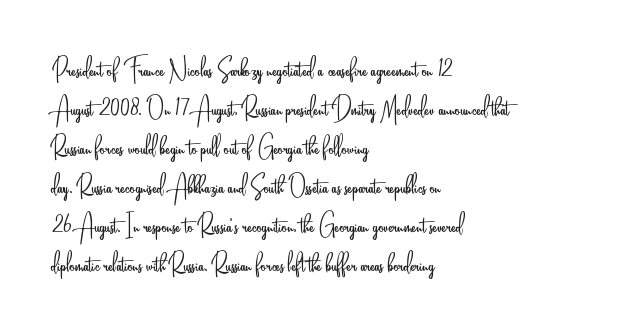
The image shows 32 px light, condensed sans-serif type; set left-aligned, line spacing 1.22x, normal letter spacing, not underlined; low stroke contrast and a small x-height.
